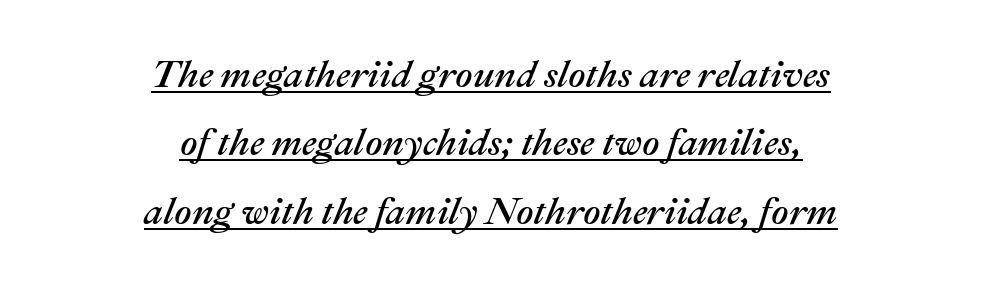
Where is the straight margin? There isn't one; the lines are centered. Caption: standard tracking, unaltered. You could not count columns in this text — the font is proportionally spaced. The specimen includes a rule beneath the text block's lines. Yep, that's italic — everything's leaning.
